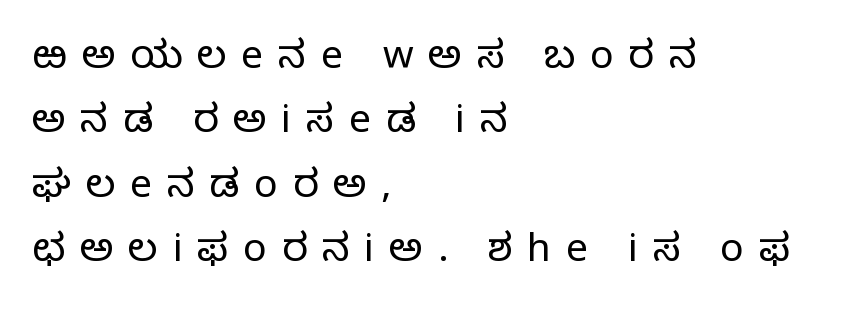
Q: Is the text bold? A: No.
Q: Is the text italic (slanted)? A: No, it is upright.
Q: Is the typeface a serif or a sans-serif typeface? A: Sans-serif.
Q: Is the text underlined? A: No.
Q: How is the paragraph aligned? A: Left-aligned.
Q: Is the spacing between letters normal or unusually wide? A: Unusually wide.
Q: Is the spacing between lines tight, normal or loose? A: Normal.
Q: Width (condensed, normal, or wide)? A: Normal.
Q: Stroke contrast? A: Low.
Q: x-height? A: Medium.
Q: Monospaced? A: No.
